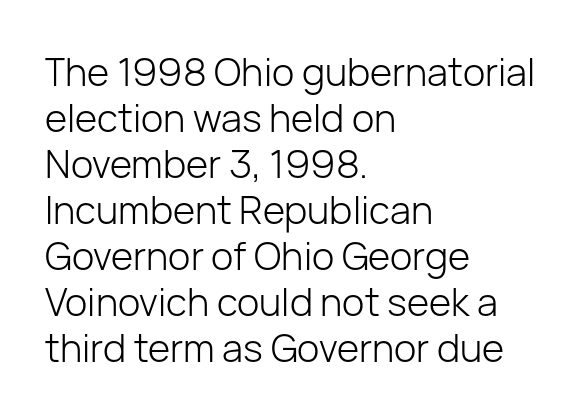
{"serif": "no", "italic": "no", "bold": "no", "weight": "light", "width": "normal", "stroke_contrast": "low", "x_height": "medium", "monospaced": "no", "underline": "no", "align": "left", "line_spacing_ratio": 1.21, "letter_spacing": "normal", "letter_spacing_em": 0.0, "glyph_px": 38}
